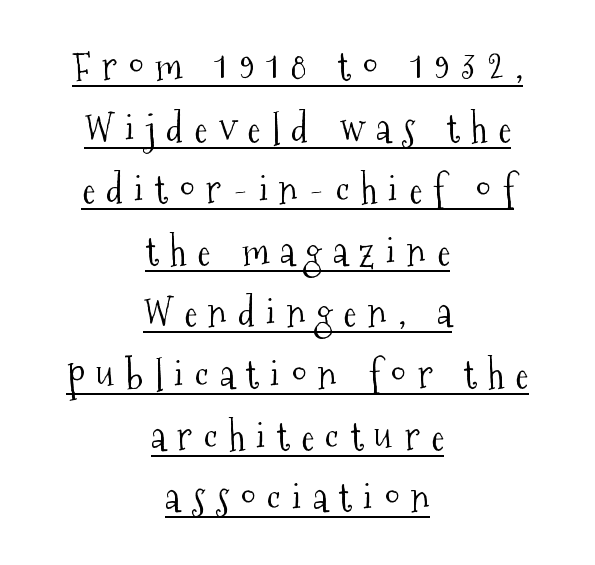
{"serif": "yes", "italic": "no", "bold": "no", "weight": "light", "width": "condensed", "stroke_contrast": "medium", "x_height": "medium", "monospaced": "no", "underline": "yes", "align": "center", "line_spacing": "normal", "line_spacing_ratio": 1.58, "letter_spacing": "wide", "letter_spacing_em": 0.29, "glyph_px": 39}
